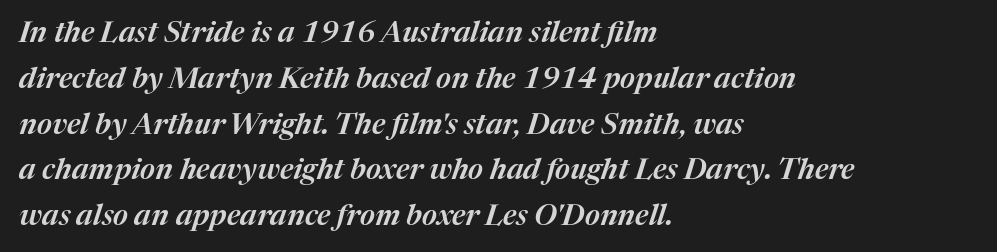
The image shows 29 px text type, italic (leaning right); set left-aligned, normal line spacing (1.58x), normal letter spacing, not underlined; medium stroke contrast and a medium x-height.
